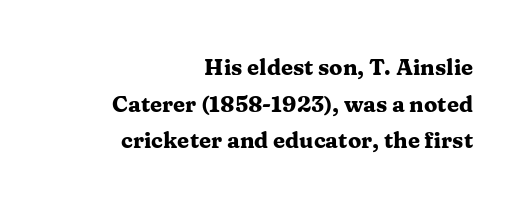
{"italic": "no", "bold": "yes", "underline": "no", "align": "right", "line_spacing": "normal", "line_spacing_ratio": 1.67, "letter_spacing": "normal", "letter_spacing_em": 0.0, "glyph_px": 22}
